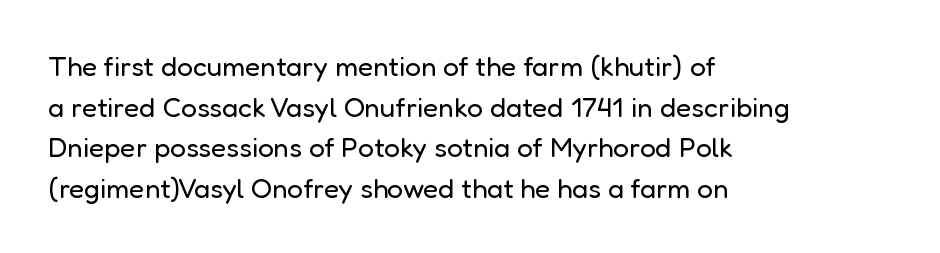
{"serif": "no", "italic": "no", "bold": "no", "weight": "regular", "width": "normal", "stroke_contrast": "low", "x_height": "medium", "monospaced": "no", "underline": "no", "align": "left", "line_spacing": "normal", "line_spacing_ratio": 1.45, "letter_spacing": "normal", "letter_spacing_em": 0.0, "glyph_px": 28}
